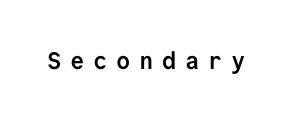
The image shows 24 px bold type, upright; set unusually wide letter spacing (+0.36 em), not underlined.
